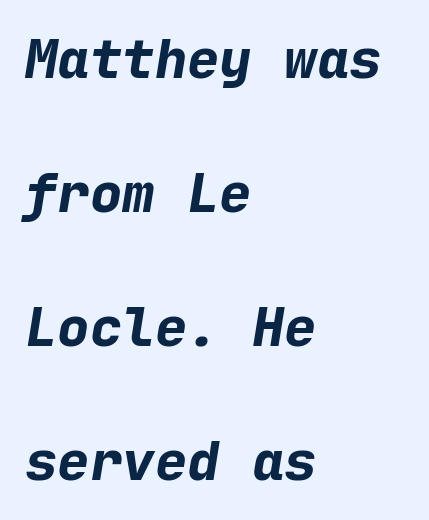
Q: Is the text bold? A: Yes.
Q: Is the text italic (slanted)? A: Yes, it leans right by about 9 degrees.
Q: Is the text underlined? A: No.
Q: How is the paragraph aligned? A: Left-aligned.
Q: Is the spacing between letters normal or unusually wide? A: Normal.
Q: Is the spacing between lines tight, normal or loose? A: Loose.
Q: Width (condensed, normal, or wide)? A: Normal.
Q: Stroke contrast? A: Low.
Q: x-height? A: Medium.
Q: Monospaced? A: Yes.
